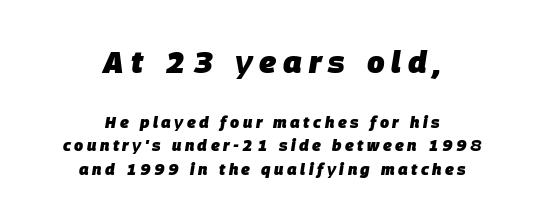
The image shows 31 px heavy type, italic (leaning right); set centered, normal line spacing (1.46x), unusually wide letter spacing (+0.22 em), not underlined; the first (top) block is 1.94x larger; low stroke contrast and a large x-height.
